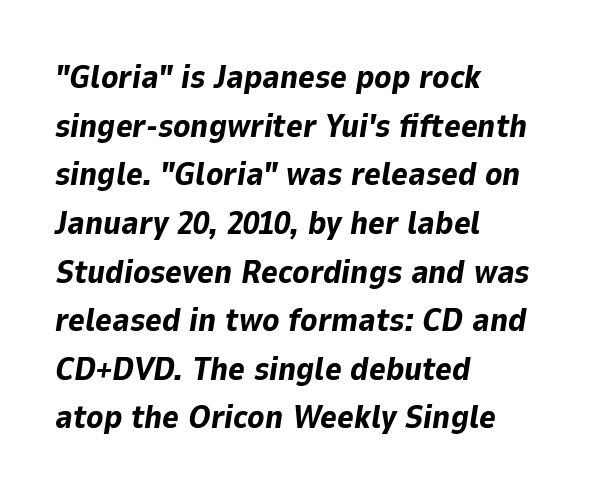
{"italic": "yes", "lean": "right", "slant_degrees": 9, "bold": "yes", "weight": "bold", "width": "normal", "stroke_contrast": "low", "x_height": "medium", "monospaced": "no", "underline": "no", "align": "left", "line_spacing": "normal", "line_spacing_ratio": 1.52, "letter_spacing": "normal", "letter_spacing_em": 0.0, "glyph_px": 32}
